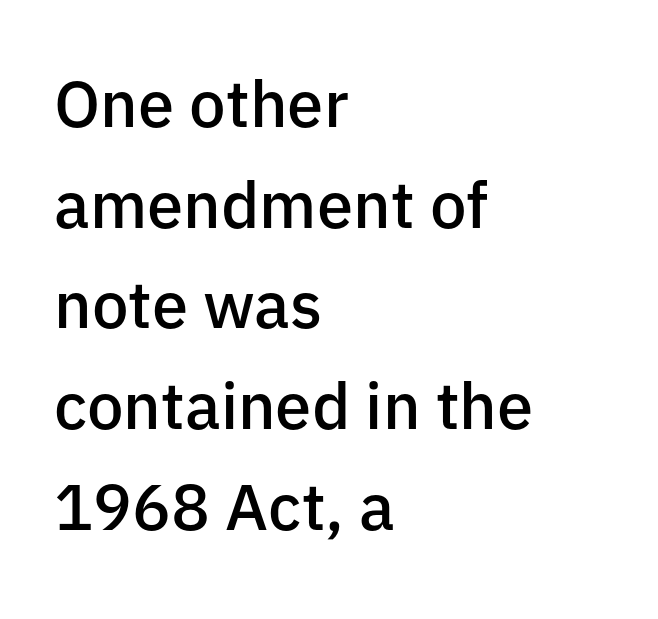
The image shows 65 px semibold sans-serif type, upright; set left-aligned, normal line spacing (1.55x), normal letter spacing, not underlined; low stroke contrast and a medium x-height.
